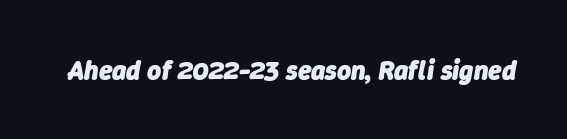
The image shows 27 px bold type, italic (leaning right); set normal letter spacing, not underlined.
